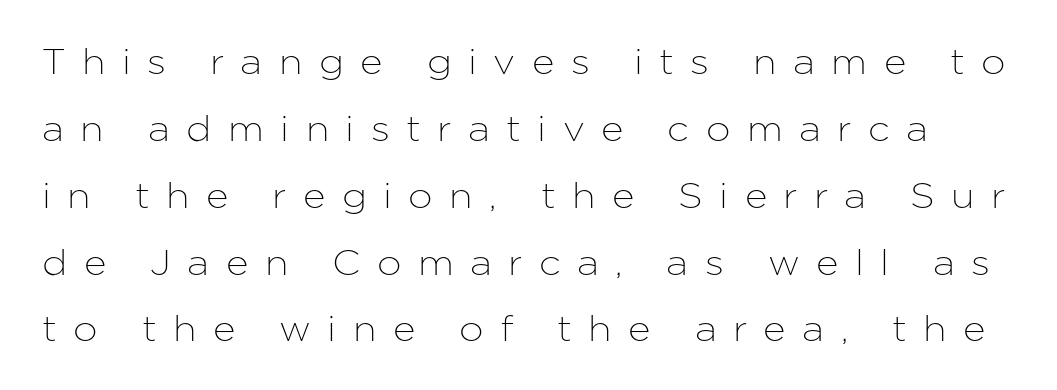
Q: Is the text italic (slanted)? A: No, it is upright.
Q: Is the typeface a serif or a sans-serif typeface? A: Sans-serif.
Q: Is the text underlined? A: No.
Q: Is the spacing between letters normal or unusually wide? A: Unusually wide.
Q: Is the spacing between lines tight, normal or loose? A: Loose.
Q: Width (condensed, normal, or wide)? A: Normal.
Q: Stroke contrast? A: Low.
Q: x-height? A: Medium.
Q: Monospaced? A: No.
